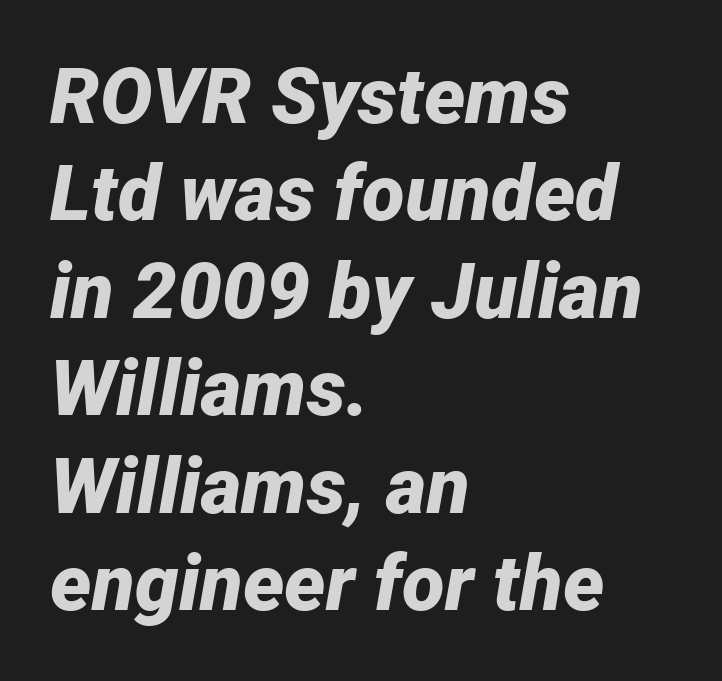
The space directly below the letters is spotless. A typesetter would call this proportional, since set widths differ per character. Between one letter and the next there's only the usual sliver of space. Reading down the block, your eye returns to a fixed left position each line. The axis of the letterforms is tilted away from vertical. Each glyph is drawn with heavy, bold strokes.
